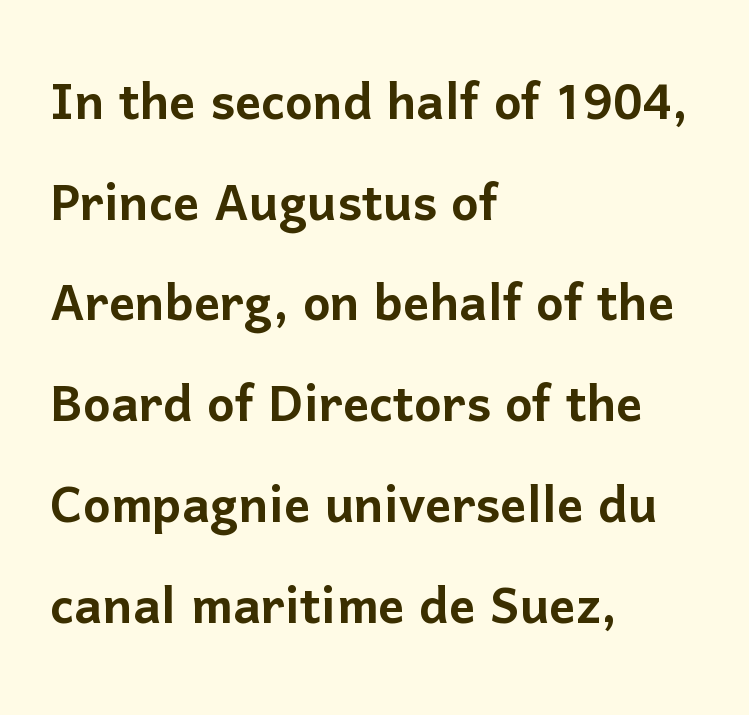
{"serif": "no", "italic": "no", "width": "normal", "stroke_contrast": "low", "x_height": "medium", "monospaced": "no", "underline": "no", "align": "left", "line_spacing": "normal", "line_spacing_ratio": 1.55, "letter_spacing": "normal", "letter_spacing_em": 0.0, "glyph_px": 65}
